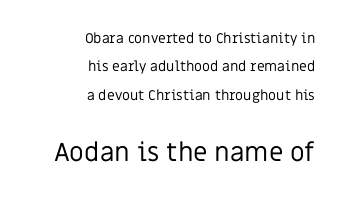
Nothing unusual about the tracking: characters are spaced as the font intends. The face used here appears at its bigger size in the lower chunk. Is this a heavy cut? Hardly; it is regular or lighter. This sample is right-justified, so line beginnings fall wherever the words allow.
